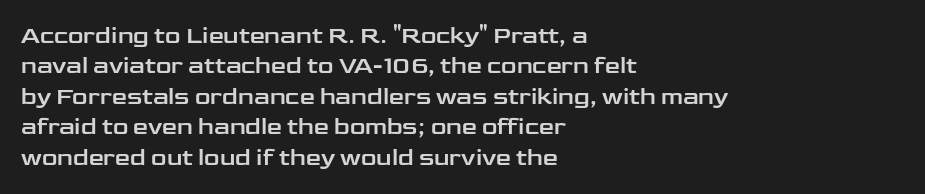
The image shows 24 px text type, upright; set left-aligned, normal line spacing (1.27x), normal letter spacing, not underlined.
